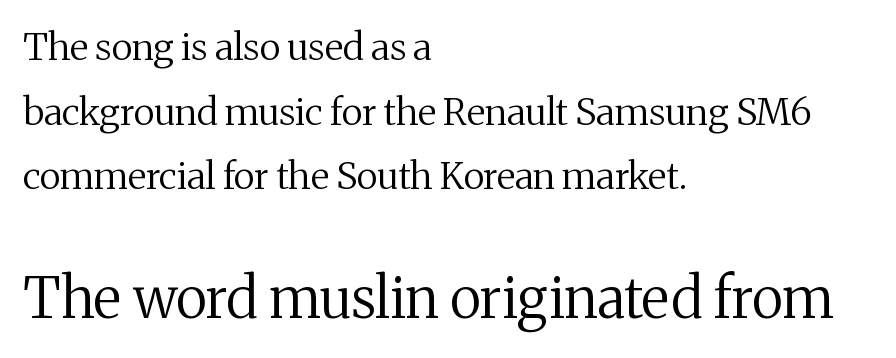
The image shows 56 px regular-weight serif type, upright; set left-aligned, line spacing 1.75x, normal letter spacing, not underlined; the second (bottom) block is 1.51x larger; medium stroke contrast and a medium x-height.
